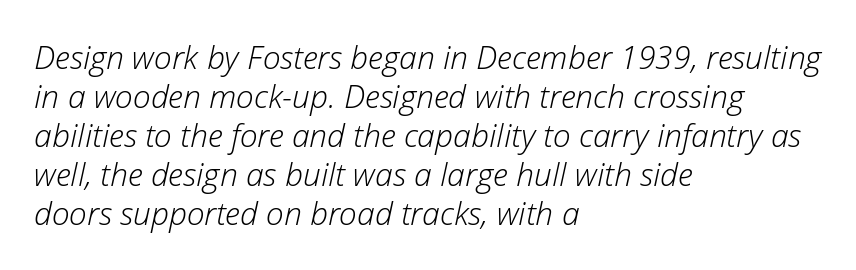
Q: Is the text bold? A: No.
Q: Is the text italic (slanted)? A: Yes, it leans right by about 12 degrees.
Q: Is the text underlined? A: No.
Q: How is the paragraph aligned? A: Left-aligned.
Q: Is the spacing between letters normal or unusually wide? A: Normal.
Q: Width (condensed, normal, or wide)? A: Normal.
Q: Stroke contrast? A: Low.
Q: x-height? A: Medium.
Q: Monospaced? A: No.
